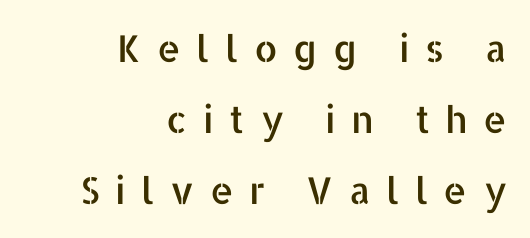
Line endings align vertically; line beginnings do not. The block of text is sparse from top to bottom, with ample space between rows. These lines were composed using upright roman letters. You could not count columns in this text — the font is proportionally spaced. No feet cap the strokes, marking this as sans-serif type. Caption: expanded tracking, letters set apart.
